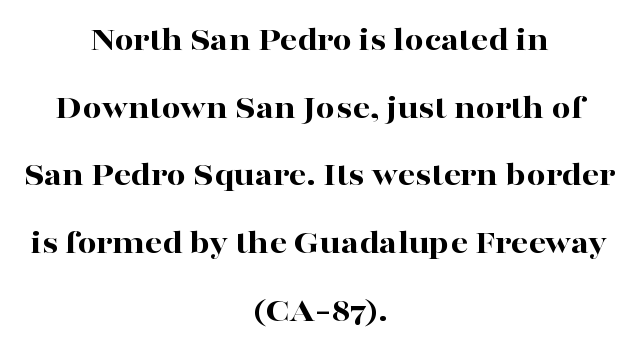
Quick note: interline space is abundant. Proportional: the letters do not fall into vertical columns. Is this a sans? No — the strokes have serifs. Horizontally, the lines are justified to the midpoint only. Any mark beneath the type? The region is blank.
